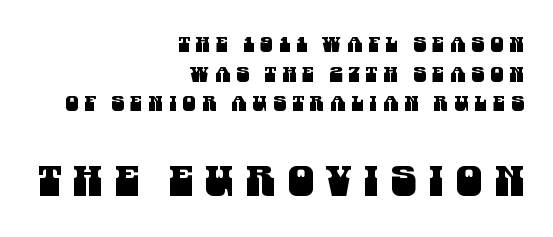
The image shows 42 px condensed sans-serif type; set right-aligned, normal line spacing (1.41x), unusually wide letter spacing (+0.29 em), not underlined; the second (bottom) block is 2.0x larger; medium stroke contrast and a large x-height.
